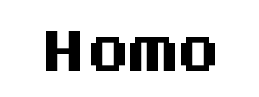
{"serif": "no", "italic": "no", "bold": "yes", "weight": "heavy", "width": "normal", "stroke_contrast": "medium", "x_height": "large", "monospaced": "yes", "underline": "no", "letter_spacing": "normal", "letter_spacing_em": 0.0, "glyph_px": 45}
